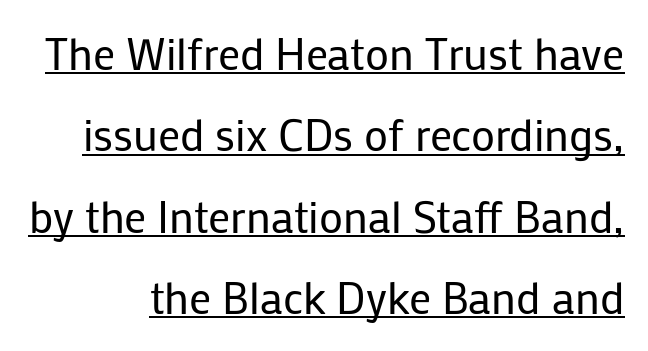
{"serif": "no", "italic": "no", "bold": "no", "weight": "regular", "width": "normal", "stroke_contrast": "low", "x_height": "medium", "monospaced": "no", "underline": "yes", "line_spacing_ratio": 1.85, "letter_spacing": "normal", "letter_spacing_em": 0.0, "glyph_px": 44}
